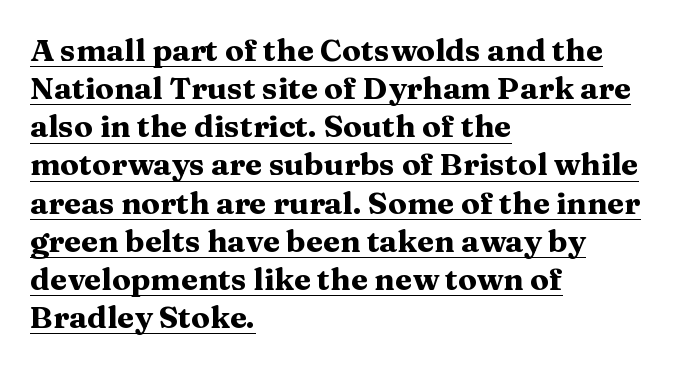
{"serif": "yes", "italic": "no", "bold": "yes", "weight": "heavy", "width": "wide", "stroke_contrast": "medium", "x_height": "medium", "monospaced": "no", "underline": "yes", "align": "left", "line_spacing_ratio": 1.23, "letter_spacing": "normal", "letter_spacing_em": 0.0, "glyph_px": 31}
